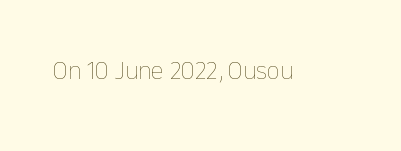
{"italic": "no", "bold": "no", "underline": "no", "letter_spacing": "normal", "letter_spacing_em": 0.0, "glyph_px": 26}
